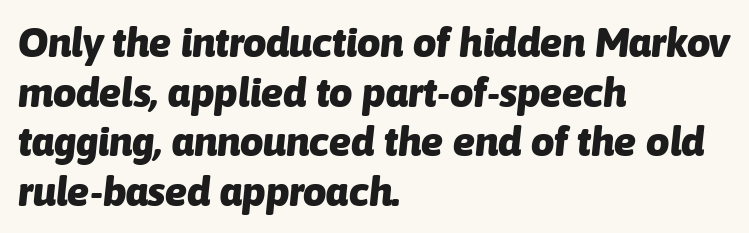
{"italic": "yes", "lean": "right", "slant_degrees": 6, "bold": "yes", "weight": "heavy", "width": "normal", "stroke_contrast": "low", "x_height": "medium", "monospaced": "no", "underline": "no", "align": "left", "line_spacing_ratio": 1.21, "letter_spacing": "normal", "letter_spacing_em": 0.0, "glyph_px": 41}
